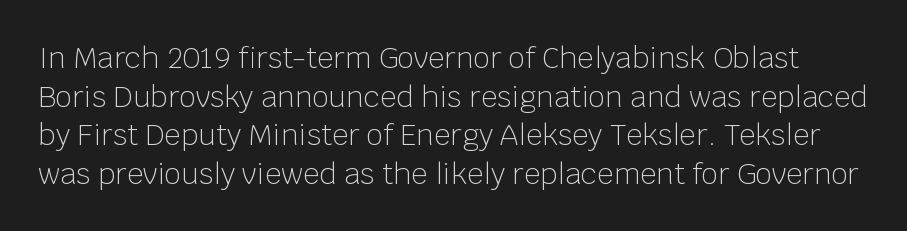
The image shows 29 px light sans-serif type, upright; set normal line spacing (1.33x), normal letter spacing, not underlined; low stroke contrast and a large x-height.
